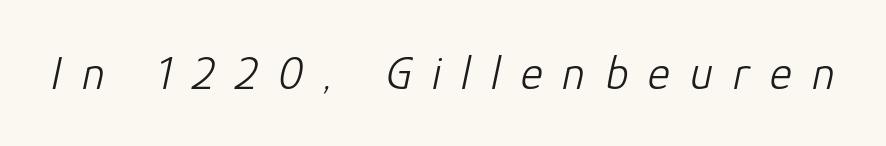
{"italic": "yes", "lean": "right", "slant_degrees": 12, "bold": "no", "weight": "light", "width": "normal", "stroke_contrast": "low", "x_height": "medium", "monospaced": "no", "underline": "no", "letter_spacing": "wide", "letter_spacing_em": 0.43, "glyph_px": 47}
